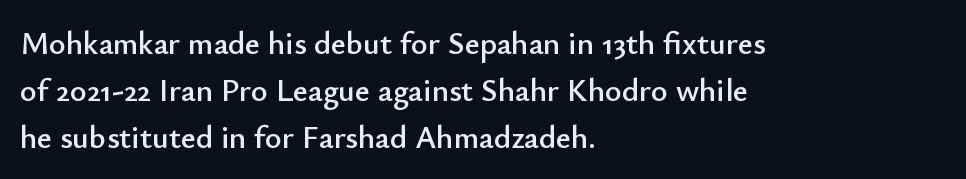
Q: Is the text italic (slanted)? A: No, it is upright.
Q: Is the typeface a serif or a sans-serif typeface? A: Sans-serif.
Q: Is the text underlined? A: No.
Q: How is the paragraph aligned? A: Left-aligned.
Q: Is the spacing between letters normal or unusually wide? A: Normal.
Q: Is the spacing between lines tight, normal or loose? A: Normal.
Q: Width (condensed, normal, or wide)? A: Normal.
Q: Stroke contrast? A: Low.
Q: x-height? A: Small.
Q: Monospaced? A: No.
